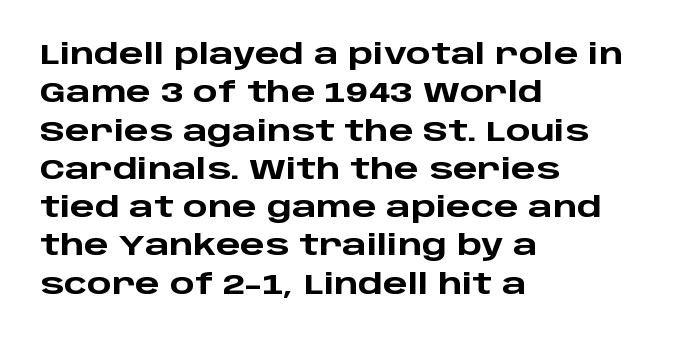
{"serif": "no", "italic": "no", "bold": "yes", "weight": "heavy", "width": "wide", "stroke_contrast": "low", "x_height": "large", "monospaced": "no", "underline": "no", "align": "left", "line_spacing": "normal", "line_spacing_ratio": 1.32, "letter_spacing": "normal", "letter_spacing_em": 0.0, "glyph_px": 29}
